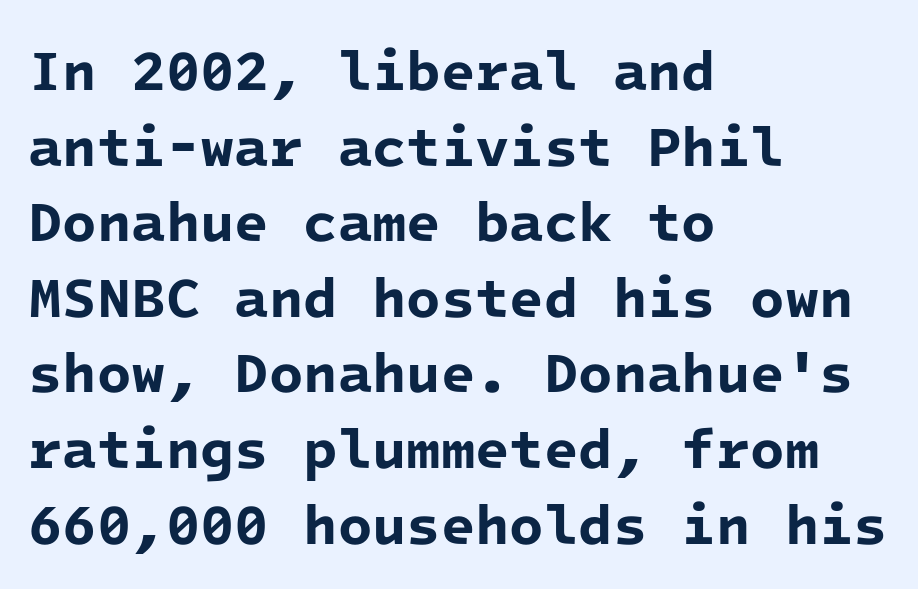
Teacher's note: observe the even left margin — that is flush-left alignment. Strong, thick strokes mark this as bold type. What kind of face is this? One without serifs — a sans. The space directly below the letters is spotless. A typesetter would call this leading conventional body-copy spacing. Spacing verdict: monospaced, one width for all characters.
